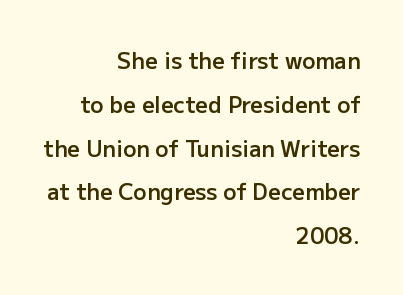
{"italic": "no", "bold": "semi", "underline": "no", "align": "right", "line_spacing": "loose", "line_spacing_ratio": 1.99, "letter_spacing": "normal", "letter_spacing_em": 0.0, "glyph_px": 22}
